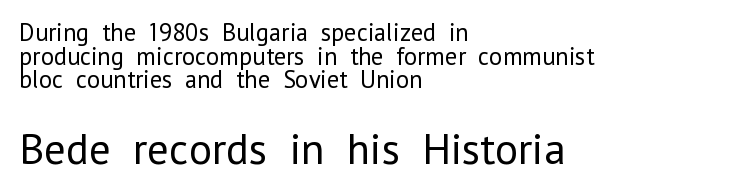
{"serif": "no", "italic": "no", "bold": "no", "weight": "regular", "width": "normal", "stroke_contrast": "low", "x_height": "medium", "monospaced": "no", "underline": "no", "align": "left", "line_spacing": "tight", "line_spacing_ratio": 0.95, "letter_spacing": "normal", "letter_spacing_em": 0.0, "larger_block": "second", "size_ratio": 1.76, "glyph_px": 44}
